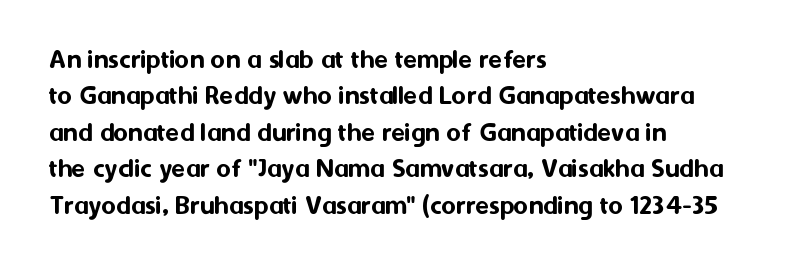
The glyphs are unaccompanied by any horizontal stroke below them. The typeface chosen for these lines omits serifs. The letters stand straight up with perfectly vertical stems. Spacing verdict: proportional, widths tailored to each character. The paragraph has a hard left edge and a soft right edge. Whoever set this chose a conventional vertical rhythm.
